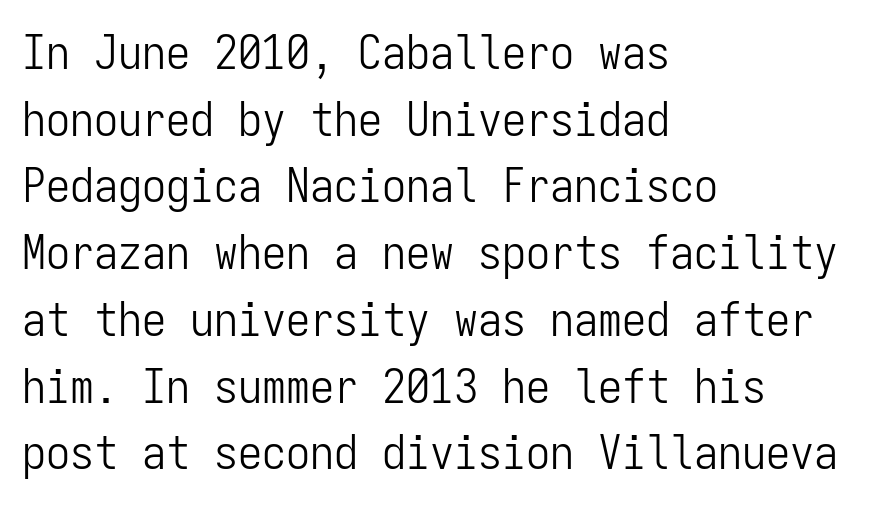
The letterforms sit at book weight or below. Unmarked baselines from the first word to the last. No italicization has been applied; the sample stays upright. These lines stack with their left ends in a neat column.
